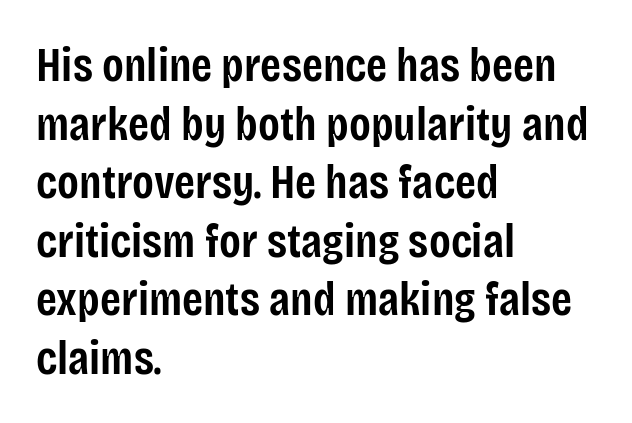
The image shows 48 px semibold, condensed sans-serif type, upright; set left-aligned, line spacing 1.22x, normal letter spacing, not underlined; low stroke contrast and a large x-height.
